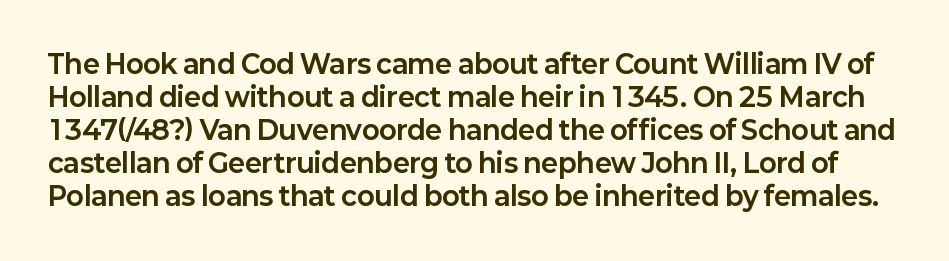
{"italic": "no", "bold": "yes", "underline": "no", "line_spacing": "normal", "line_spacing_ratio": 1.27, "letter_spacing": "normal", "letter_spacing_em": 0.0, "glyph_px": 26}
